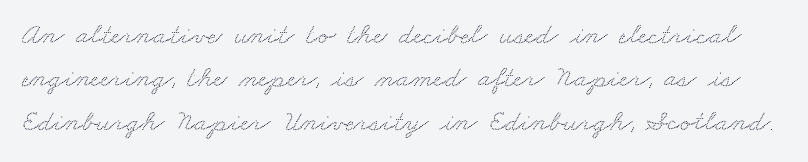
Q: Is the typeface a serif or a sans-serif typeface? A: Serif.
Q: Is the text underlined? A: No.
Q: Is the spacing between letters normal or unusually wide? A: Normal.
Q: Is the spacing between lines tight, normal or loose? A: Normal.
Q: Width (condensed, normal, or wide)? A: Wide.
Q: Stroke contrast? A: Medium.
Q: x-height? A: Small.
Q: Monospaced? A: No.
